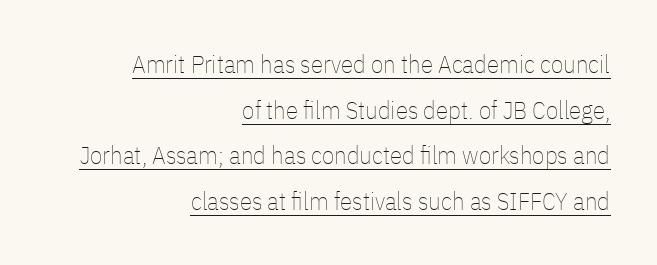
{"italic": "no", "bold": "no", "underline": "yes", "align": "right", "line_spacing_ratio": 1.83, "letter_spacing": "normal", "letter_spacing_em": 0.0, "glyph_px": 25}
